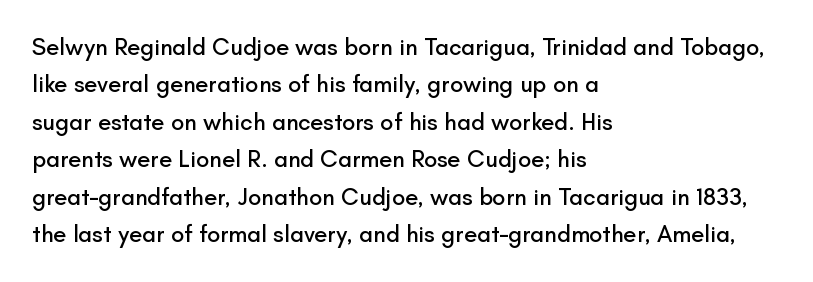
Q: Is the text italic (slanted)? A: No, it is upright.
Q: Is the text underlined? A: No.
Q: How is the paragraph aligned? A: Left-aligned.
Q: Is the spacing between letters normal or unusually wide? A: Normal.
Q: Is the spacing between lines tight, normal or loose? A: Normal.
